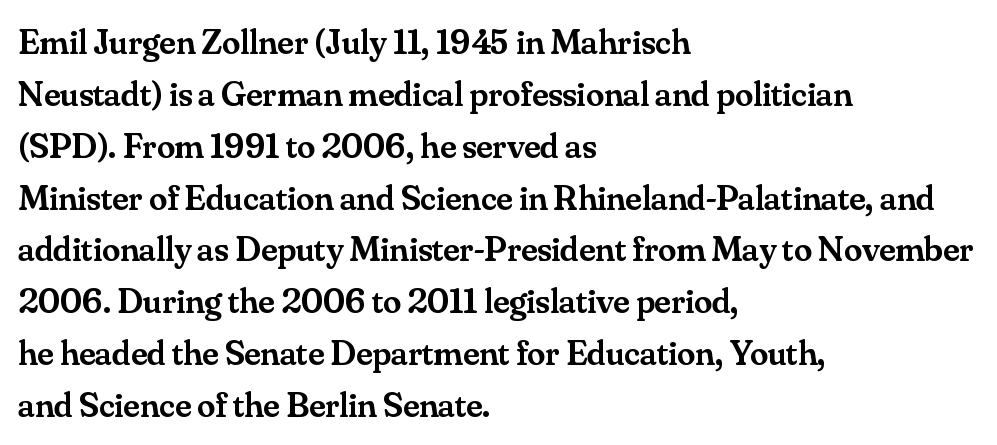
These lines are rendered in a variable-pitch font. The zone under the glyphs is completely vacant. Vertical strokes here are truly vertical. The leading is moderate, giving the passage an even texture. I'd call this a serif setting — the letters wear small feet.
